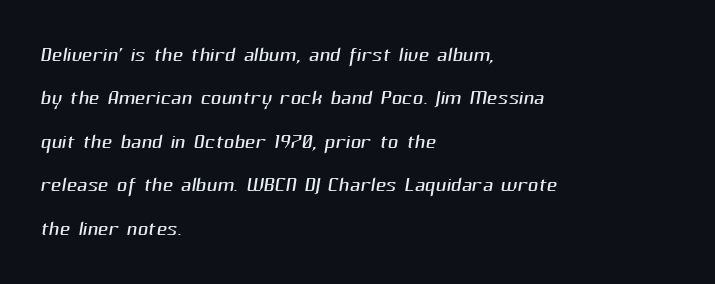
Q: Is the text bold? A: No.
Q: Is the typeface a serif or a sans-serif typeface? A: Sans-serif.
Q: Is the text underlined? A: No.
Q: How is the paragraph aligned? A: Left-aligned.
Q: Is the spacing between letters normal or unusually wide? A: Normal.
Q: Is the spacing between lines tight, normal or loose? A: Normal.
Q: Width (condensed, normal, or wide)? A: Normal.
Q: Stroke contrast? A: Medium.
Q: x-height? A: Medium.
Q: Monospaced? A: No.
